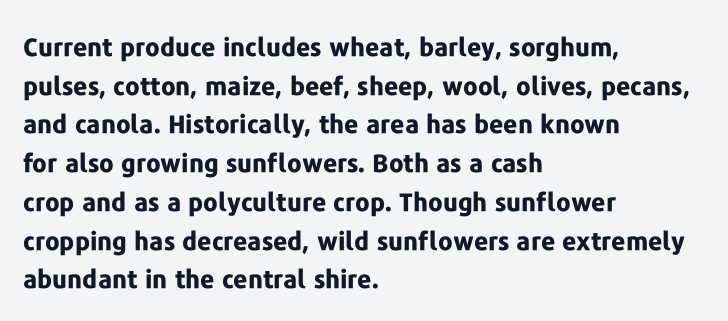
The image shows 25 px bold type, upright; set left-aligned, normal line spacing (1.55x), normal letter spacing, not underlined.
